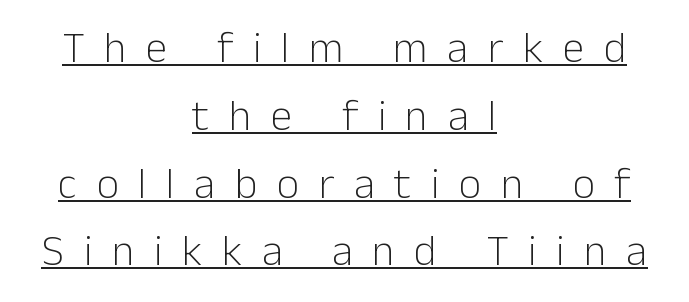
Posture: straight, roman, zero tilt. I'd call this a sans setting — the letters go barefoot. Leading: standard. Is there an underline? Yes — a line sits under the letters.
